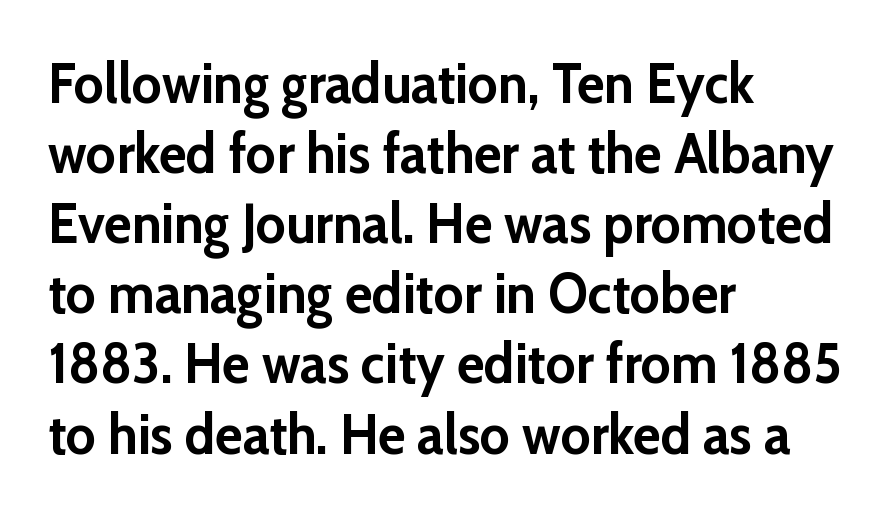
Q: Is the text bold? A: Yes.
Q: Is the text italic (slanted)? A: No, it is upright.
Q: Is the typeface a serif or a sans-serif typeface? A: Sans-serif.
Q: Is the text underlined? A: No.
Q: How is the paragraph aligned? A: Left-aligned.
Q: Is the spacing between letters normal or unusually wide? A: Normal.
Q: Width (condensed, normal, or wide)? A: Normal.
Q: Stroke contrast? A: Low.
Q: x-height? A: Medium.
Q: Monospaced? A: No.
